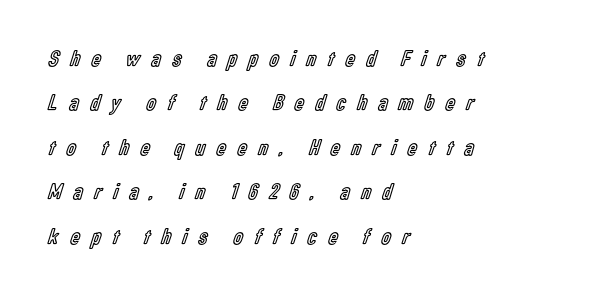
Q: Is the text italic (slanted)? A: Yes.
Q: Is the text underlined? A: No.
Q: How is the paragraph aligned? A: Left-aligned.
Q: Is the spacing between letters normal or unusually wide? A: Unusually wide.
Q: Is the spacing between lines tight, normal or loose? A: Loose.
